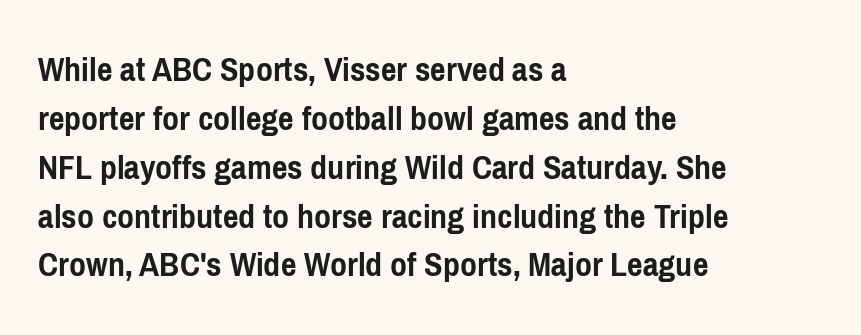
Here the designer chose a conventional face with non-uniform glyph widths. Its strokes are broad and dark, the hallmark of bold type. If you measured baseline to baseline, you'd find a middling distance. The glyphs are unaccompanied by any horizontal stroke below them.
